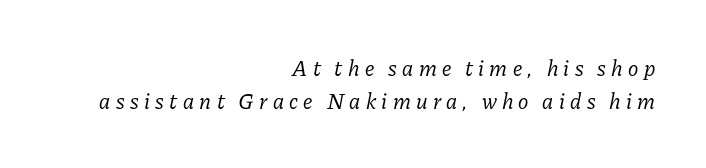
The specimen omits any rule beneath the text block's lines. Caption: expanded tracking, letters set apart. The paragraph shown leans on its right margin. Summary of weight: not heavy and not bold.
